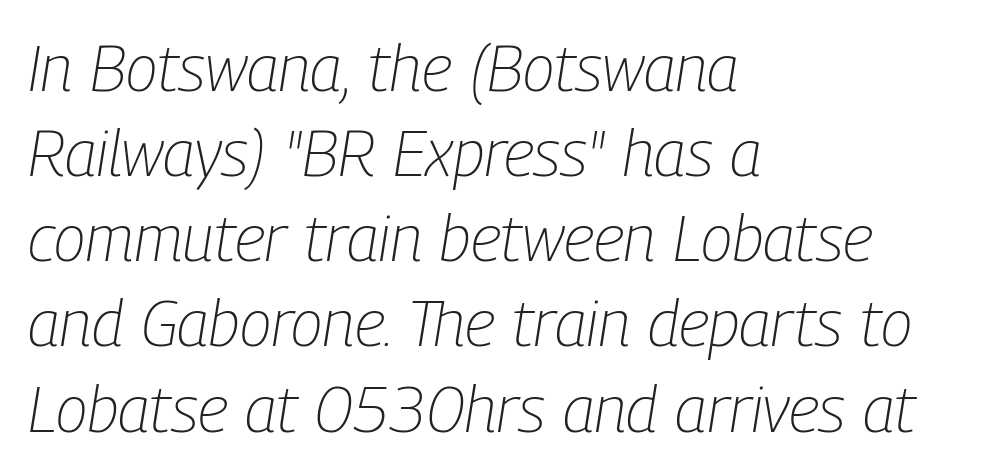
Q: Is the text bold? A: No.
Q: Is the text italic (slanted)? A: Yes, it leans right by about 9 degrees.
Q: Is the text underlined? A: No.
Q: How is the paragraph aligned? A: Left-aligned.
Q: Is the spacing between letters normal or unusually wide? A: Normal.
Q: Is the spacing between lines tight, normal or loose? A: Normal.
Q: Width (condensed, normal, or wide)? A: Condensed.
Q: Stroke contrast? A: Low.
Q: x-height? A: Medium.
Q: Monospaced? A: No.
